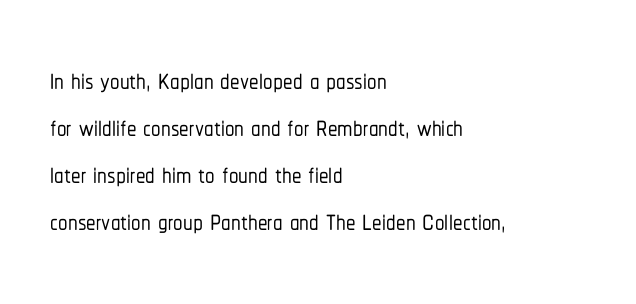
{"serif": "no", "italic": "no", "width": "condensed", "stroke_contrast": "low", "x_height": "medium", "monospaced": "no", "underline": "no", "align": "left", "line_spacing_ratio": 1.24, "letter_spacing": "normal", "letter_spacing_em": 0.0, "glyph_px": 38}
